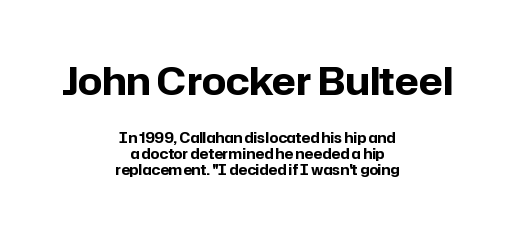
Q: Is the text bold? A: Yes.
Q: Is the text italic (slanted)? A: No, it is upright.
Q: Is the typeface a serif or a sans-serif typeface? A: Sans-serif.
Q: Is the text underlined? A: No.
Q: How is the paragraph aligned? A: Centered.
Q: Is the spacing between letters normal or unusually wide? A: Normal.
Q: Is the spacing between lines tight, normal or loose? A: Tight.
Q: Which block of text is set in a larger size, the first (top) or the second (bottom)? A: The first (top) one.
Q: Width (condensed, normal, or wide)? A: Normal.
Q: Stroke contrast? A: Low.
Q: x-height? A: Medium.
Q: Monospaced? A: No.
